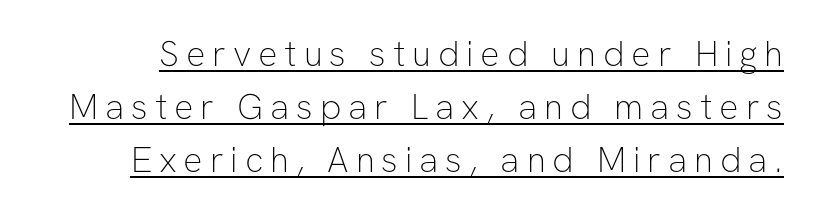
Letterform terminals end flat and unadorned throughout the passage. Nothing heavy about these letters — not bold at all. The font's upright variant was chosen for this text. The lettering is marked with a stroke running underneath it. The block of text has a typical density, with ordinary space between rows.
